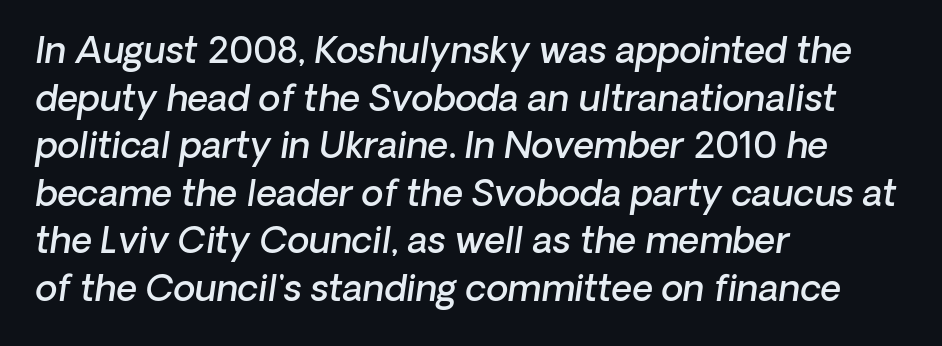
The ragged edge is on the right, which tells us the setting is flush left. Quick note: italic. Just letters on the line, the space beneath them empty. What stands out about the letter spacing? Nothing — it is the standard amount.
